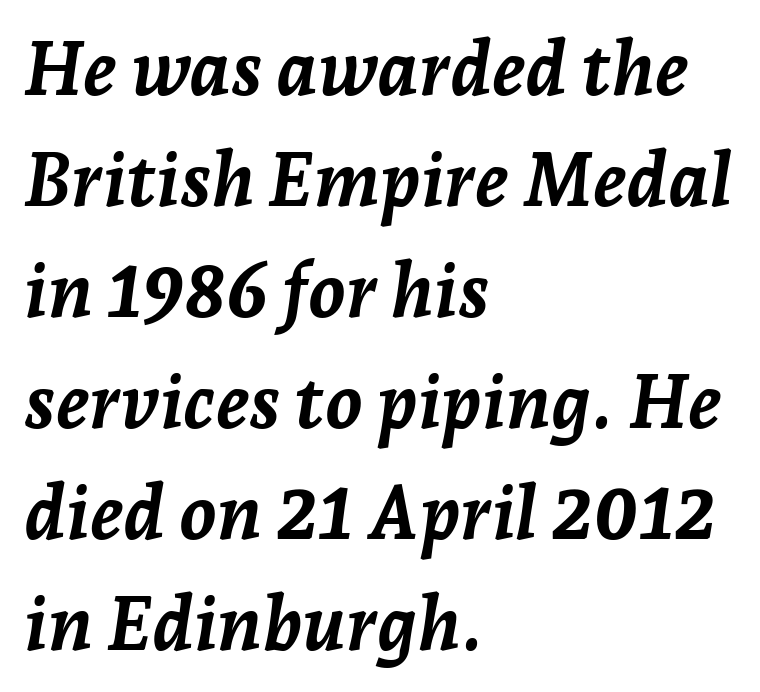
Q: Is the text bold? A: Yes.
Q: Is the text italic (slanted)? A: Yes, it leans right by about 7 degrees.
Q: Is the text underlined? A: No.
Q: How is the paragraph aligned? A: Left-aligned.
Q: Is the spacing between letters normal or unusually wide? A: Normal.
Q: Is the spacing between lines tight, normal or loose? A: Normal.
Q: Width (condensed, normal, or wide)? A: Normal.
Q: Stroke contrast? A: Low.
Q: x-height? A: Medium.
Q: Monospaced? A: No.
